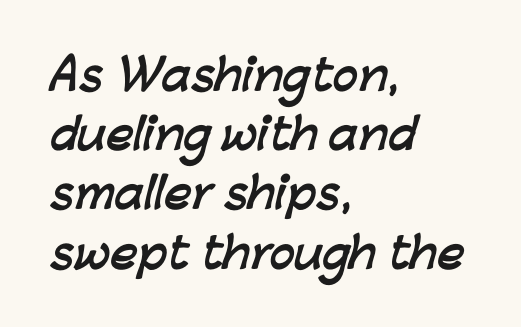
Q: Is the text bold? A: Yes.
Q: Is the typeface a serif or a sans-serif typeface? A: Sans-serif.
Q: Is the text underlined? A: No.
Q: How is the paragraph aligned? A: Left-aligned.
Q: Is the spacing between letters normal or unusually wide? A: Normal.
Q: Is the spacing between lines tight, normal or loose? A: Normal.
Q: Width (condensed, normal, or wide)? A: Normal.
Q: Stroke contrast? A: Low.
Q: x-height? A: Medium.
Q: Monospaced? A: No.
